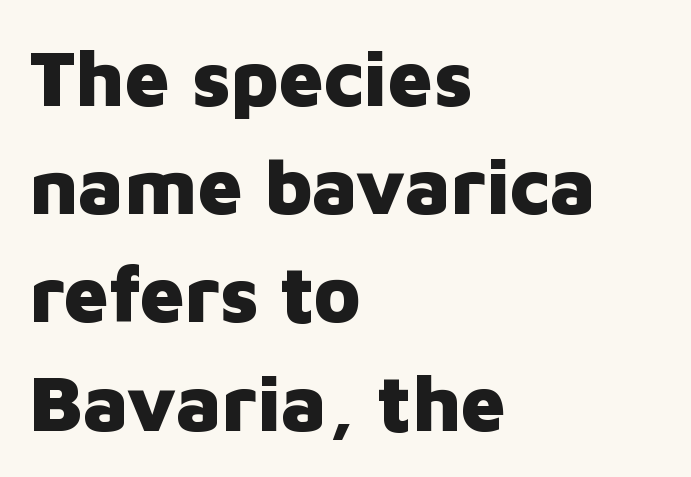
Short note: letters normally spaced. Underline: absent. I'd call this a sans setting — the letters go barefoot. You can tell it's not italic because the verticals are truly vertical. Successive baselines arrive at the customary interval. Here the designer chose a conventional face with non-uniform glyph widths.
